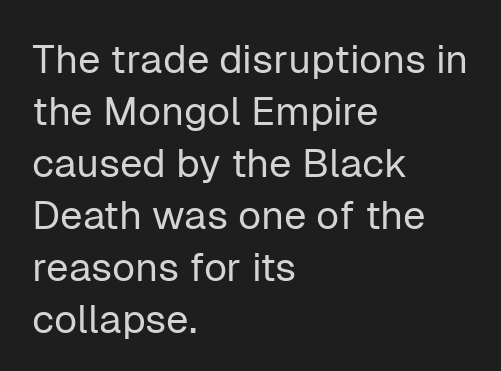
The image shows 40 px regular-weight sans-serif type, upright; set left-aligned, normal line spacing (1.3x), normal letter spacing, not underlined; low stroke contrast and a medium x-height.
